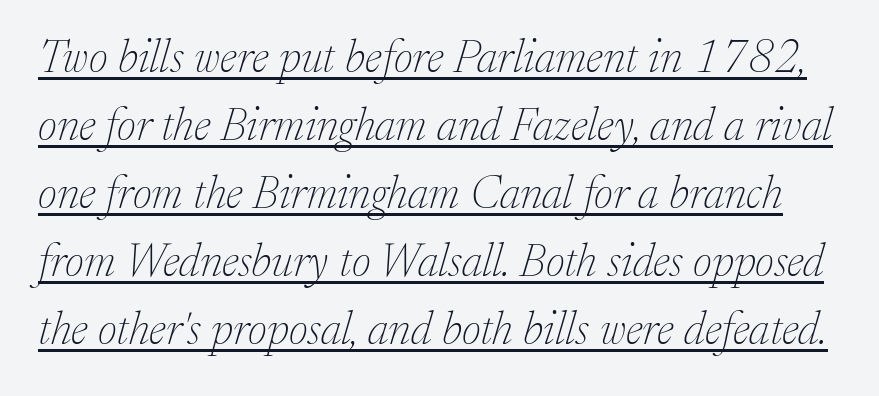
Posture: slanted. Note the varied advance widths — an 'i' is clearly narrower than an 'm'. The type is set solid horizontally, with unmodified tracking. The space between consecutive lines is moderate. The glyphs are accompanied by a horizontal stroke just below them. Stem width sits at or under what a default text font uses.
